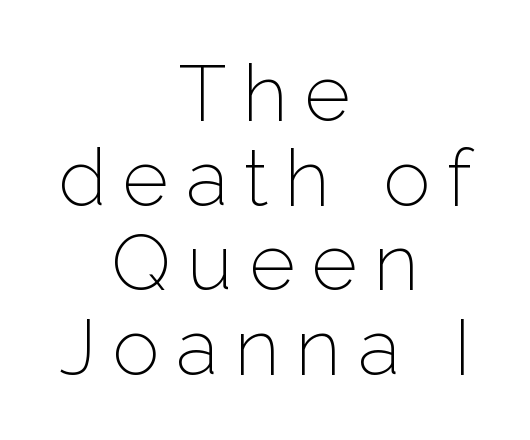
Q: Is the text bold? A: No.
Q: Is the text italic (slanted)? A: No, it is upright.
Q: Is the typeface a serif or a sans-serif typeface? A: Sans-serif.
Q: Is the text underlined? A: No.
Q: How is the paragraph aligned? A: Centered.
Q: Is the spacing between letters normal or unusually wide? A: Unusually wide.
Q: Is the spacing between lines tight, normal or loose? A: Tight.
Q: Width (condensed, normal, or wide)? A: Normal.
Q: Stroke contrast? A: Low.
Q: x-height? A: Medium.
Q: Monospaced? A: No.
